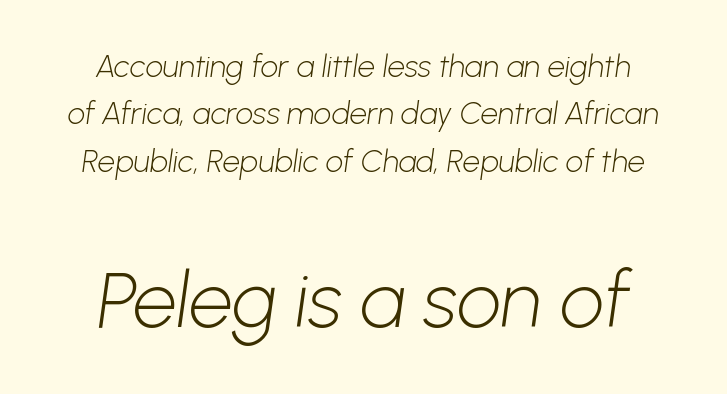
Q: Is the text bold? A: No.
Q: Is the typeface a serif or a sans-serif typeface? A: Sans-serif.
Q: Is the text underlined? A: No.
Q: How is the paragraph aligned? A: Centered.
Q: Is the spacing between letters normal or unusually wide? A: Normal.
Q: Is the spacing between lines tight, normal or loose? A: Normal.
Q: Which block of text is set in a larger size, the first (top) or the second (bottom)? A: The second (bottom) one.
Q: Width (condensed, normal, or wide)? A: Normal.
Q: Stroke contrast? A: Low.
Q: x-height? A: Medium.
Q: Monospaced? A: No.
